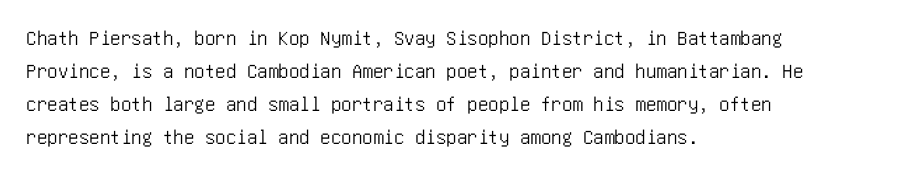
The image shows 21 px text type, upright; set left-aligned, normal line spacing (1.57x), normal letter spacing, not underlined.
